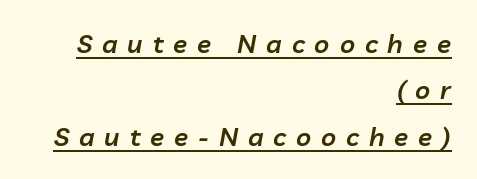
Q: Is the text bold? A: Semi-bold.
Q: Is the text italic (slanted)? A: Yes, it leans right by about 10 degrees.
Q: Is the text underlined? A: Yes.
Q: How is the paragraph aligned? A: Right-aligned.
Q: Is the spacing between letters normal or unusually wide? A: Unusually wide.
